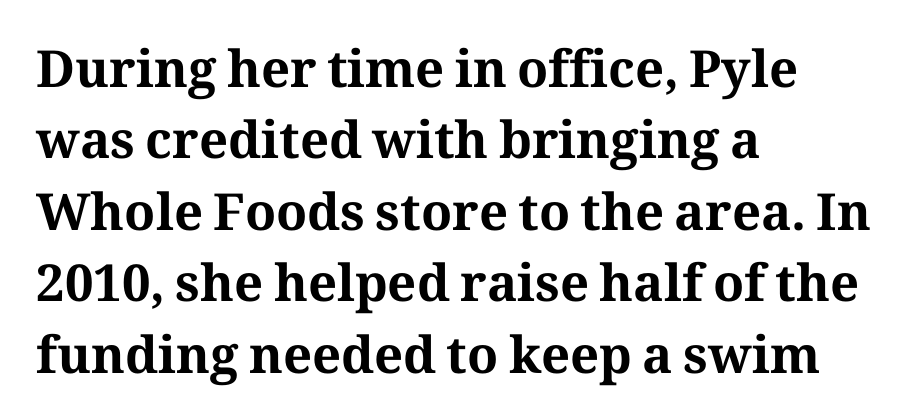
Underlining? Definitely not there. Observe the ordinary spacing: letters are neighbours, not strangers. Characters remain perfectly vertical along every line. Varying glyph widths throughout — classic text-font behaviour. Each new line begins a customary step beneath the previous one.
